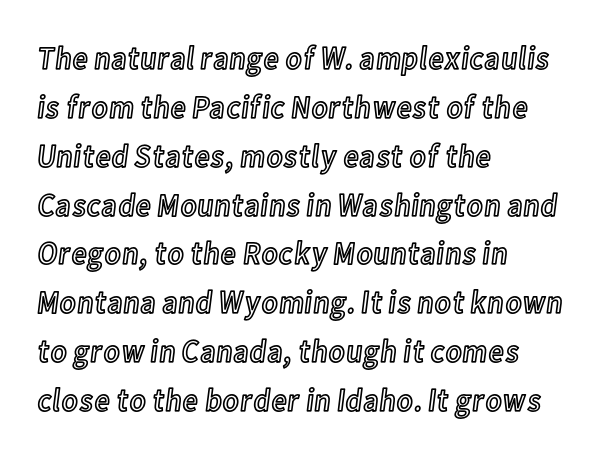
Q: Is the text italic (slanted)? A: Yes.
Q: Is the text underlined? A: No.
Q: How is the paragraph aligned? A: Left-aligned.
Q: Is the spacing between letters normal or unusually wide? A: Normal.
Q: Is the spacing between lines tight, normal or loose? A: Normal.
Q: Width (condensed, normal, or wide)? A: Condensed.
Q: x-height? A: Medium.
Q: Monospaced? A: No.
